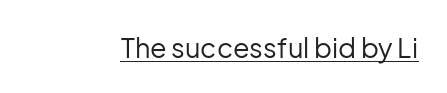
{"italic": "no", "bold": "no", "underline": "yes", "letter_spacing": "normal", "letter_spacing_em": 0.0, "glyph_px": 27}
